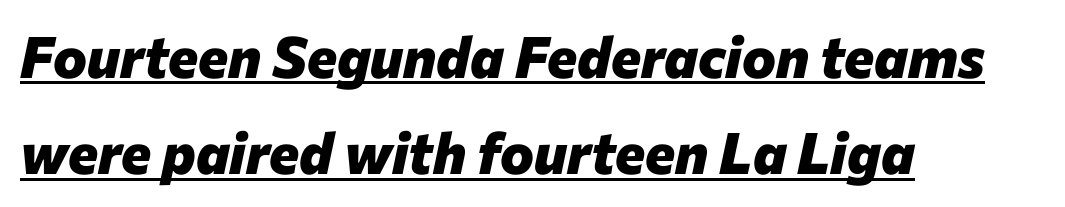
{"italic": "yes", "lean": "right", "slant_degrees": 12, "bold": "yes", "weight": "heavy", "width": "normal", "stroke_contrast": "low", "x_height": "medium", "monospaced": "no", "underline": "yes", "align": "left", "line_spacing": "normal", "line_spacing_ratio": 1.69, "letter_spacing": "normal", "letter_spacing_em": 0.0, "glyph_px": 57}
